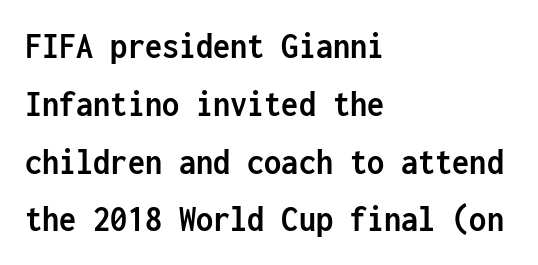
Q: Is the text bold? A: Yes.
Q: Is the text italic (slanted)? A: No, it is upright.
Q: Is the typeface a serif or a sans-serif typeface? A: Sans-serif.
Q: Is the text underlined? A: No.
Q: How is the paragraph aligned? A: Left-aligned.
Q: Is the spacing between letters normal or unusually wide? A: Normal.
Q: Is the spacing between lines tight, normal or loose? A: Normal.
Q: Width (condensed, normal, or wide)? A: Condensed.
Q: Stroke contrast? A: Low.
Q: x-height? A: Medium.
Q: Monospaced? A: Yes.
